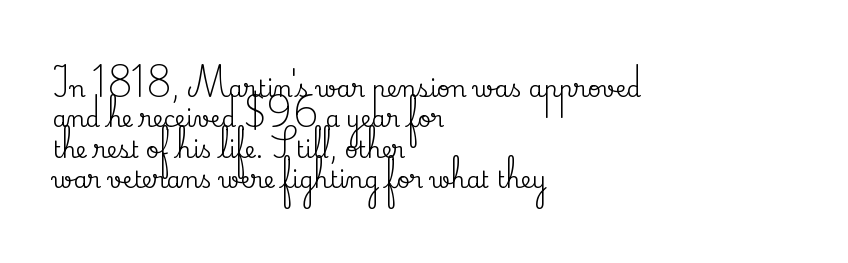
The image shows 23 px text type, upright; set left-aligned, normal line spacing (1.32x), normal letter spacing, not underlined.
